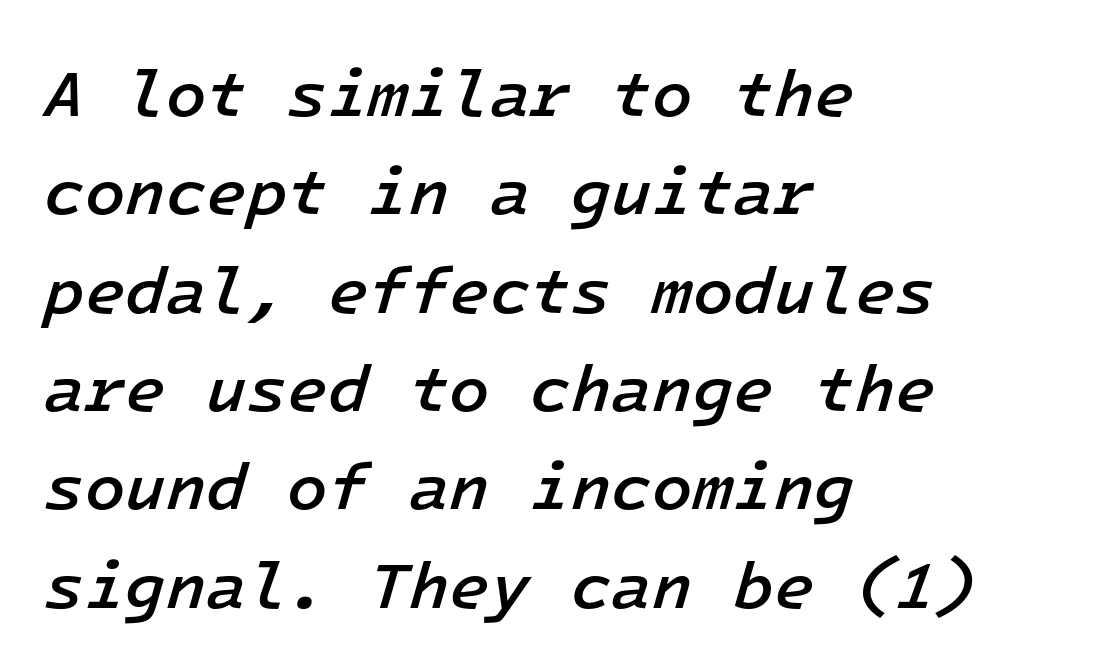
Q: Is the text bold? A: Semi-bold.
Q: Is the text italic (slanted)? A: Yes, it leans right by about 16 degrees.
Q: Is the text underlined? A: No.
Q: How is the paragraph aligned? A: Left-aligned.
Q: Is the spacing between letters normal or unusually wide? A: Normal.
Q: Is the spacing between lines tight, normal or loose? A: Normal.
Q: Width (condensed, normal, or wide)? A: Normal.
Q: Stroke contrast? A: Low.
Q: x-height? A: Medium.
Q: Monospaced? A: Yes.
